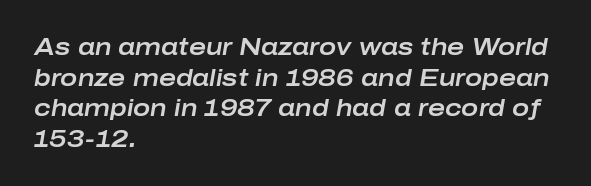
{"italic": "yes", "lean": "right", "slant_degrees": 10, "underline": "no", "align": "left", "line_spacing": "normal", "line_spacing_ratio": 1.33, "letter_spacing": "normal", "letter_spacing_em": 0.0, "glyph_px": 23}
